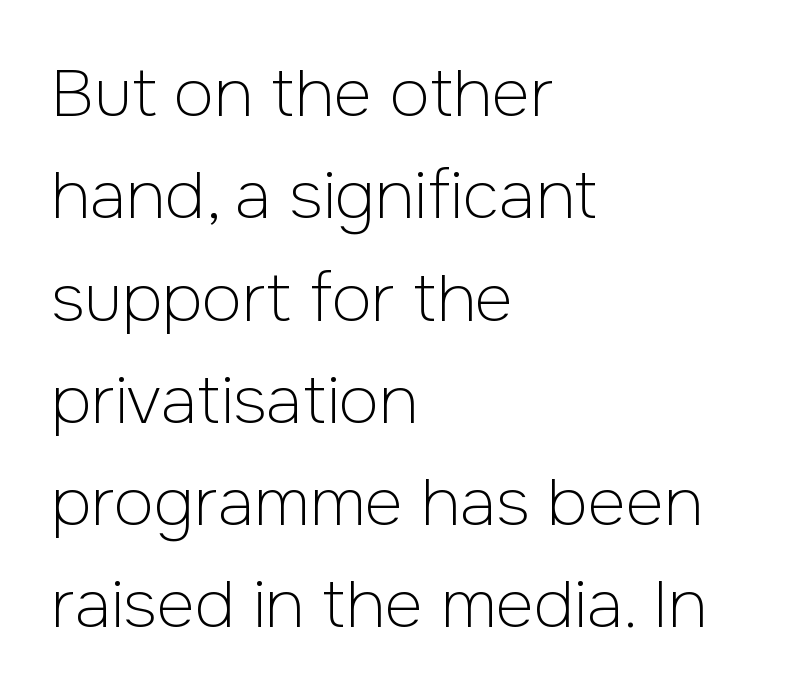
Q: Is the text bold? A: No.
Q: Is the text italic (slanted)? A: No, it is upright.
Q: Is the typeface a serif or a sans-serif typeface? A: Sans-serif.
Q: Is the text underlined? A: No.
Q: How is the paragraph aligned? A: Left-aligned.
Q: Is the spacing between letters normal or unusually wide? A: Normal.
Q: Is the spacing between lines tight, normal or loose? A: Normal.
Q: Width (condensed, normal, or wide)? A: Normal.
Q: Stroke contrast? A: Low.
Q: x-height? A: Medium.
Q: Monospaced? A: No.
